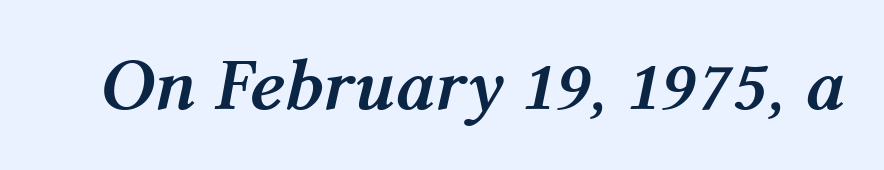
{"italic": "yes", "lean": "right", "slant_degrees": 12, "bold": "yes", "weight": "semibold", "width": "normal", "stroke_contrast": "medium", "x_height": "medium", "monospaced": "no", "underline": "no", "letter_spacing": "normal", "letter_spacing_em": 0.0, "glyph_px": 74}
